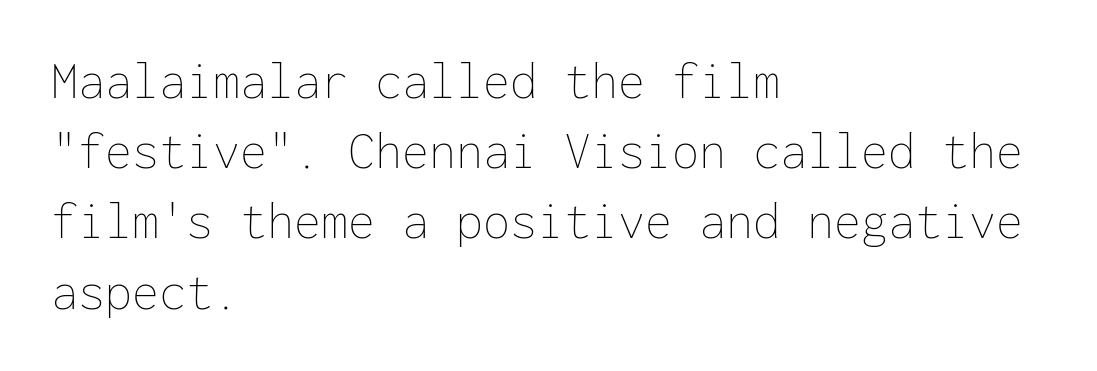
Horizontally, the lines are justified to the leading edge only. The foot of each line stays bare and open. The letters march in equal steps, a hallmark of fixed-pitch type. Tracking here is standard; glyphs follow each other at the usual distance.
